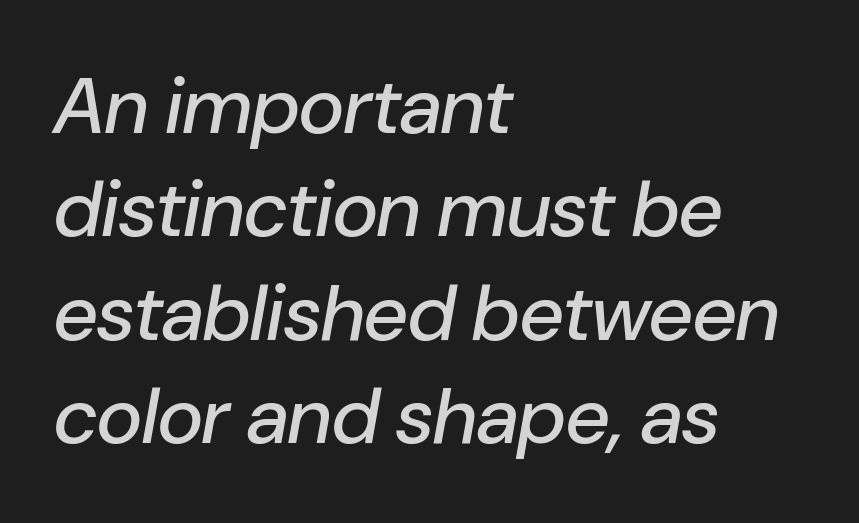
Q: Is the text italic (slanted)? A: Yes, it leans right by about 10 degrees.
Q: Is the text underlined? A: No.
Q: How is the paragraph aligned? A: Left-aligned.
Q: Is the spacing between letters normal or unusually wide? A: Normal.
Q: Is the spacing between lines tight, normal or loose? A: Normal.
Q: Width (condensed, normal, or wide)? A: Normal.
Q: Stroke contrast? A: Low.
Q: x-height? A: Medium.
Q: Monospaced? A: No.
